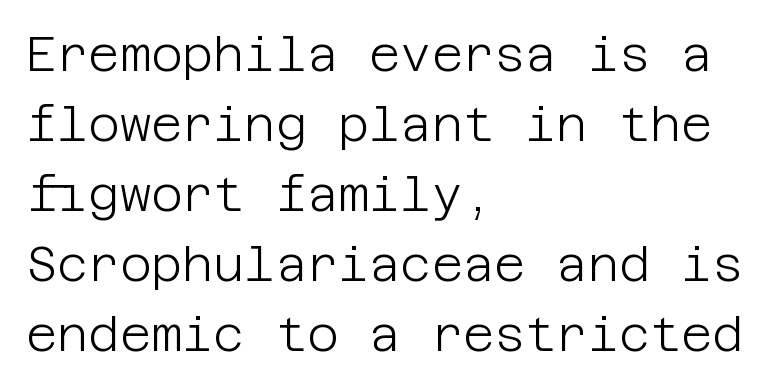
The cut favours lightness, reaching ordinary text weight at its darkest. The ragged edge is on the right, which tells us the setting is flush left. Letterform terminals end flat and unadorned throughout the passage. These lines keep a tight, regular rhythm from letter to letter. The font's upright variant was chosen for this text. One glance says typical: line gaps are just what's usual.
